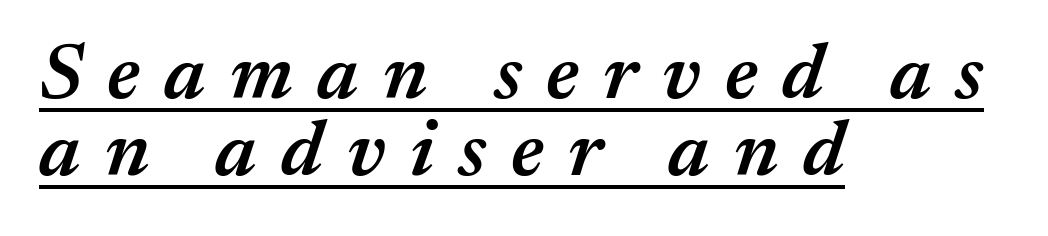
The image shows 79 px semibold type, italic (leaning right); set left-aligned, tight line spacing (0.98x), unusually wide letter spacing (+0.31 em), underlined; medium stroke contrast and a medium x-height.
